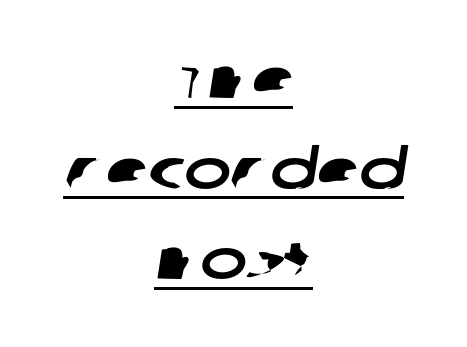
What's the leading like? Ordinary, nothing unusual. Descenders here cross a horizontal rule under the line. Spacing verdict: proportional, widths tailored to each character. Nothing unusual about the tracking: characters are spaced as the font intends. Which margin do the lines hug? Neither — every line sits in the middle.
